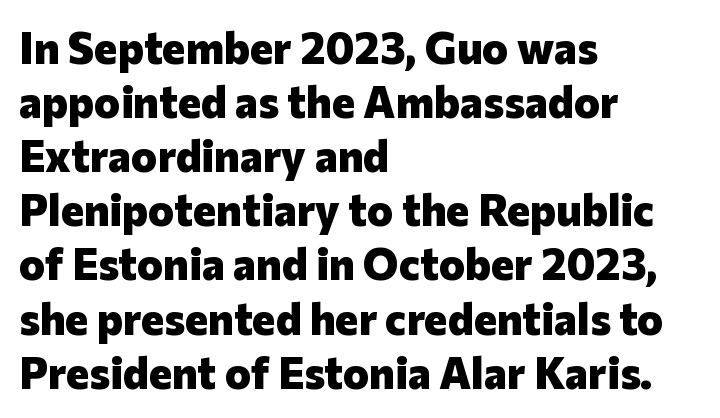
The image shows 44 px heavy sans-serif type, upright; set left-aligned, line spacing 1.23x, normal letter spacing, not underlined; low stroke contrast and a medium x-height.
